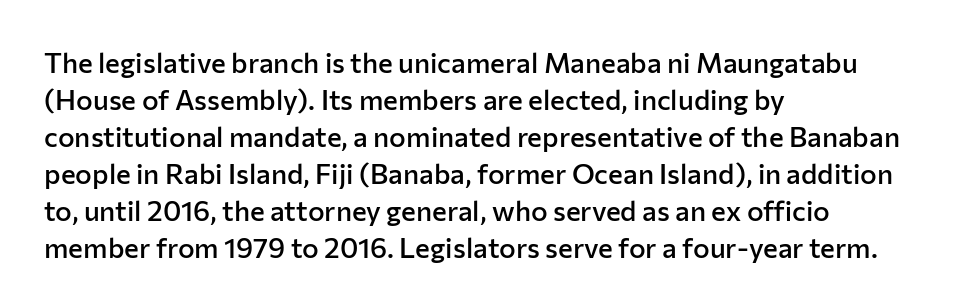
{"serif": "no", "italic": "no", "bold": "semi", "weight": "semibold", "width": "normal", "stroke_contrast": "low", "x_height": "medium", "monospaced": "no", "underline": "no", "align": "left", "line_spacing": "normal", "line_spacing_ratio": 1.32, "letter_spacing": "normal", "letter_spacing_em": 0.0, "glyph_px": 28}
